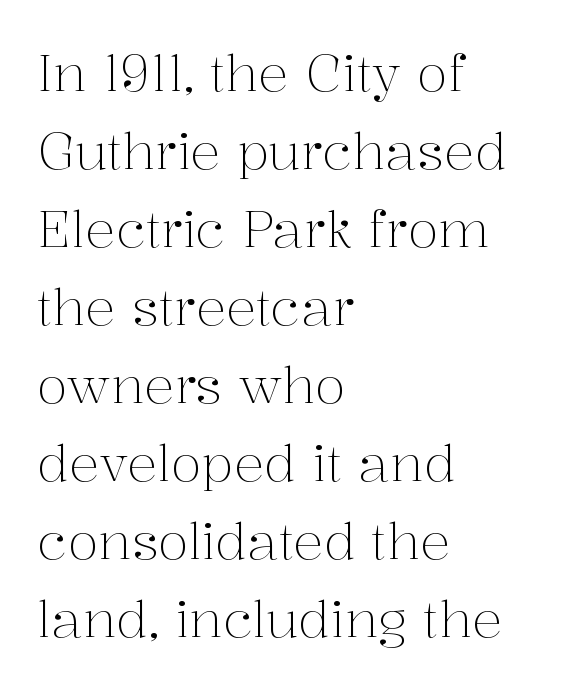
{"serif": "yes", "italic": "no", "bold": "no", "weight": "light", "width": "normal", "stroke_contrast": "medium", "x_height": "medium", "monospaced": "no", "underline": "no", "align": "left", "line_spacing": "normal", "line_spacing_ratio": 1.53, "letter_spacing": "normal", "letter_spacing_em": 0.0, "glyph_px": 51}
